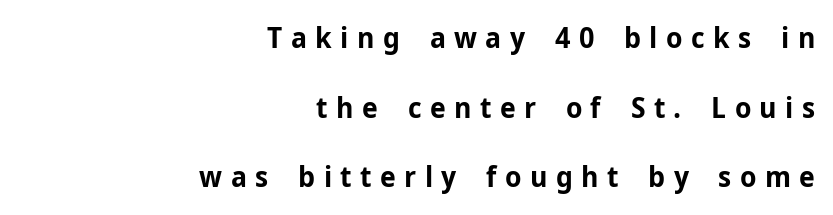
Q: Is the text bold? A: Yes.
Q: Is the text italic (slanted)? A: No, it is upright.
Q: Is the typeface a serif or a sans-serif typeface? A: Sans-serif.
Q: Is the text underlined? A: No.
Q: How is the paragraph aligned? A: Right-aligned.
Q: Is the spacing between letters normal or unusually wide? A: Unusually wide.
Q: Is the spacing between lines tight, normal or loose? A: Loose.
Q: Width (condensed, normal, or wide)? A: Normal.
Q: Stroke contrast? A: Low.
Q: x-height? A: Medium.
Q: Monospaced? A: No.
